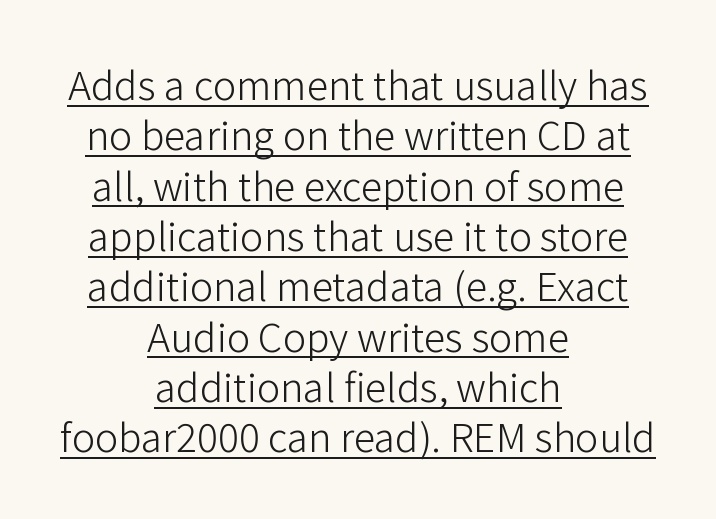
Teacher's note: observe the equal gaps on both sides — that is centered alignment. These characters rest on top of a visible drawn line. These lines keep a tight, regular rhythm from letter to letter. The leading is moderate, giving the passage an even texture. Varying glyph widths throughout — classic text-font behaviour. When letters stand straight like this, we call the style roman or upright.
